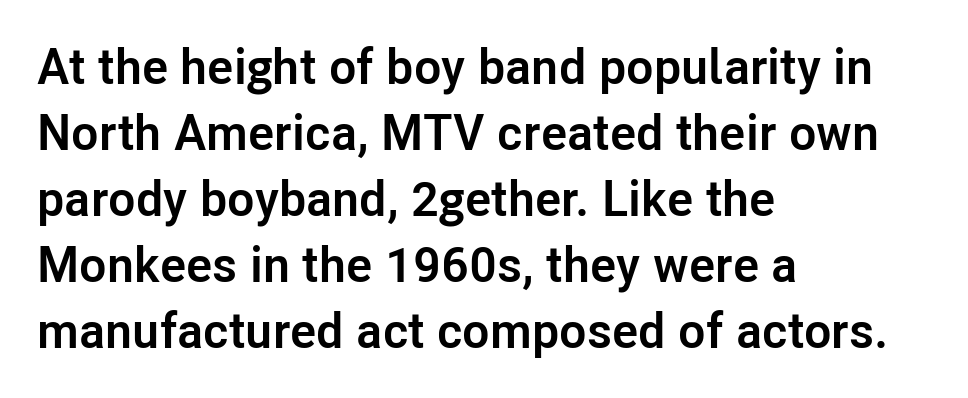
Q: Is the text bold? A: Yes.
Q: Is the text italic (slanted)? A: No, it is upright.
Q: Is the typeface a serif or a sans-serif typeface? A: Sans-serif.
Q: Is the text underlined? A: No.
Q: How is the paragraph aligned? A: Left-aligned.
Q: Is the spacing between letters normal or unusually wide? A: Normal.
Q: Is the spacing between lines tight, normal or loose? A: Normal.
Q: Width (condensed, normal, or wide)? A: Normal.
Q: Stroke contrast? A: Low.
Q: x-height? A: Medium.
Q: Monospaced? A: No.
